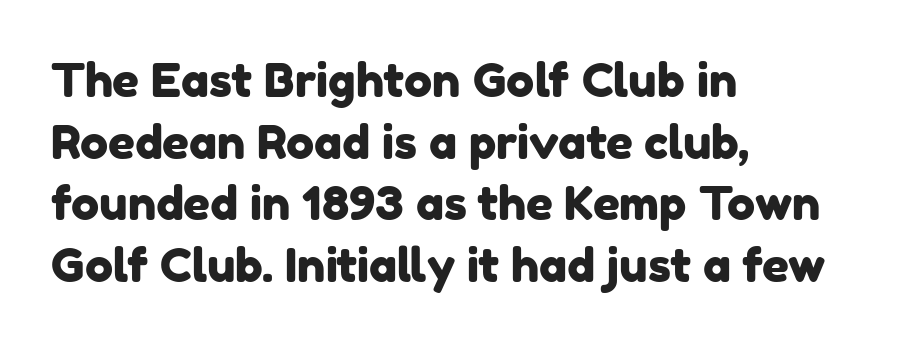
The image shows 47 px sans-serif type; set left-aligned, normal line spacing (1.31x), normal letter spacing, not underlined; low stroke contrast and a medium x-height.
